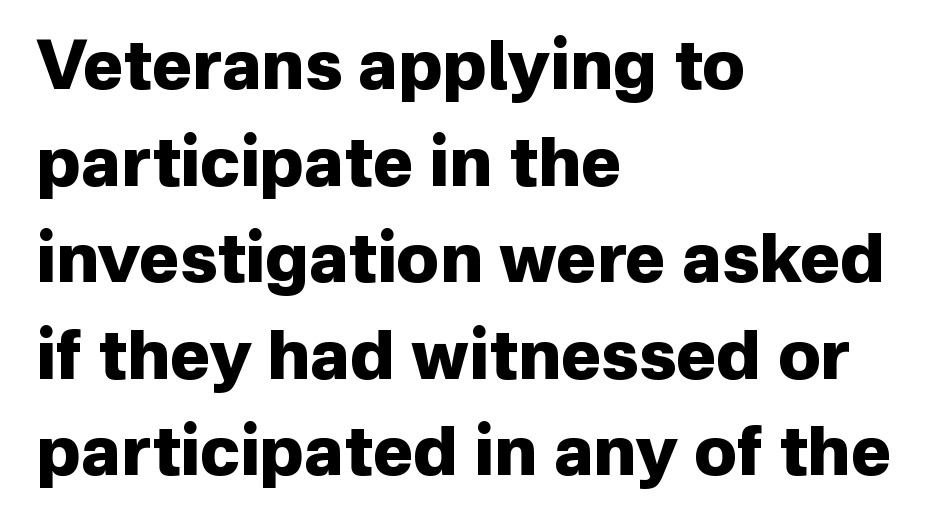
{"serif": "no", "italic": "no", "bold": "yes", "weight": "heavy", "width": "normal", "stroke_contrast": "low", "x_height": "medium", "monospaced": "no", "underline": "no", "align": "left", "line_spacing": "normal", "line_spacing_ratio": 1.42, "letter_spacing": "normal", "letter_spacing_em": 0.0, "glyph_px": 68}
